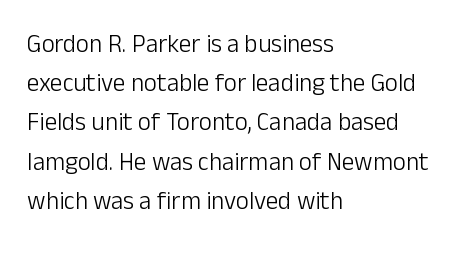
The image shows 25 px text type, upright; set left-aligned, normal line spacing (1.57x), normal letter spacing, not underlined.
